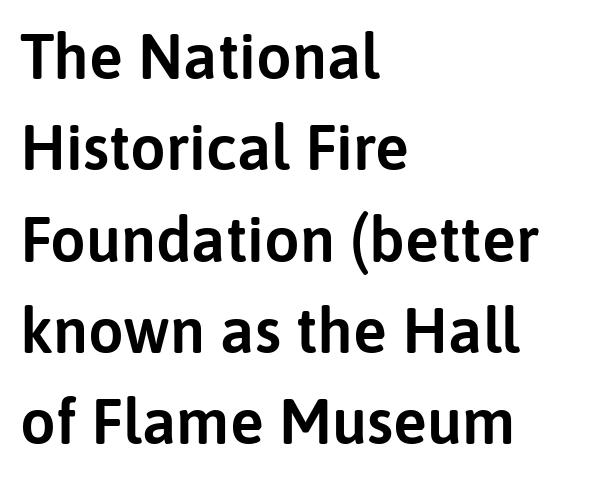
Q: Is the text italic (slanted)? A: No, it is upright.
Q: Is the typeface a serif or a sans-serif typeface? A: Sans-serif.
Q: Is the text underlined? A: No.
Q: How is the paragraph aligned? A: Left-aligned.
Q: Is the spacing between letters normal or unusually wide? A: Normal.
Q: Is the spacing between lines tight, normal or loose? A: Normal.
Q: Width (condensed, normal, or wide)? A: Normal.
Q: Stroke contrast? A: Low.
Q: x-height? A: Medium.
Q: Monospaced? A: No.
